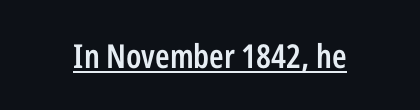
The image shows 33 px semibold, condensed sans-serif type, upright; set normal letter spacing, underlined; low stroke contrast and a medium x-height.
